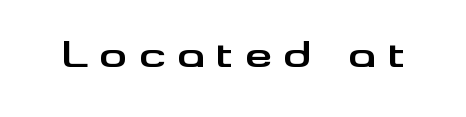
Q: Is the text bold? A: Yes.
Q: Is the text italic (slanted)? A: No, it is upright.
Q: Is the typeface a serif or a sans-serif typeface? A: Sans-serif.
Q: Is the text underlined? A: No.
Q: Is the spacing between letters normal or unusually wide? A: Unusually wide.
Q: Width (condensed, normal, or wide)? A: Wide.
Q: Stroke contrast? A: Medium.
Q: x-height? A: Small.
Q: Monospaced? A: No.
